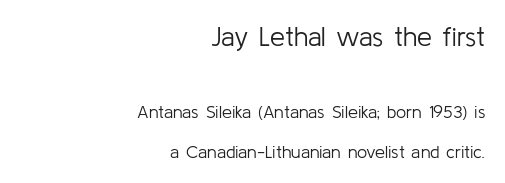
Q: Is the text bold? A: No.
Q: Is the text italic (slanted)? A: No, it is upright.
Q: Is the text underlined? A: No.
Q: How is the paragraph aligned? A: Right-aligned.
Q: Is the spacing between letters normal or unusually wide? A: Normal.
Q: Is the spacing between lines tight, normal or loose? A: Loose.
Q: Which block of text is set in a larger size, the first (top) or the second (bottom)? A: The first (top) one.
